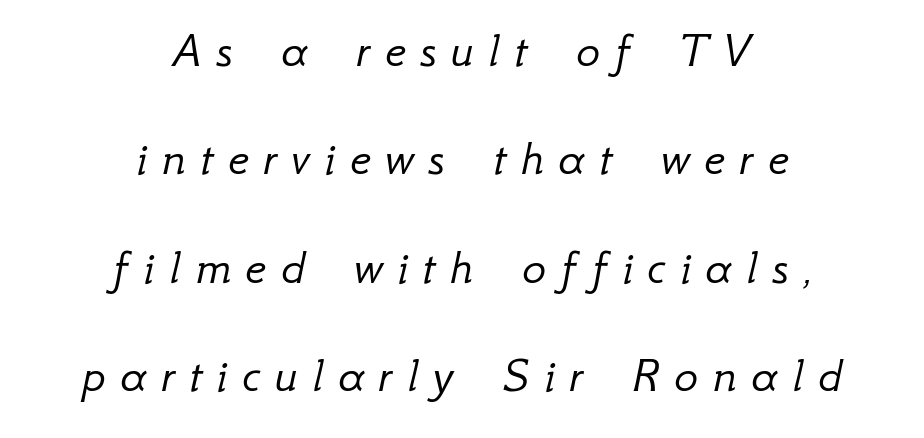
Q: Is the text bold? A: No.
Q: Is the text italic (slanted)? A: Yes, it leans right by about 12 degrees.
Q: Is the text underlined? A: No.
Q: How is the paragraph aligned? A: Centered.
Q: Is the spacing between letters normal or unusually wide? A: Unusually wide.
Q: Is the spacing between lines tight, normal or loose? A: Loose.
Q: Width (condensed, normal, or wide)? A: Normal.
Q: Stroke contrast? A: Low.
Q: x-height? A: Small.
Q: Monospaced? A: No.
